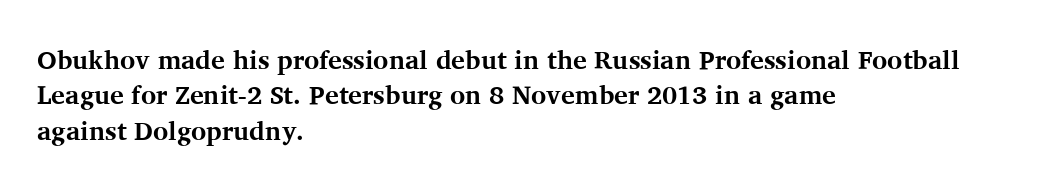
{"italic": "no", "bold": "yes", "underline": "no", "align": "left", "line_spacing": "normal", "line_spacing_ratio": 1.36, "letter_spacing": "normal", "letter_spacing_em": 0.0, "glyph_px": 26}
